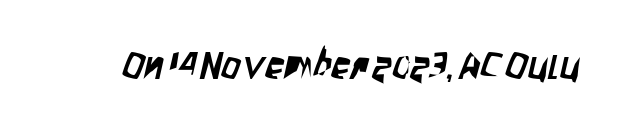
Observe the ordinary spacing: letters are neighbours, not strangers. Lines of text with bare space underneath. Type style note: lacks serifs. Each letter keeps its own natural width here, so spacing adapts to shape.
